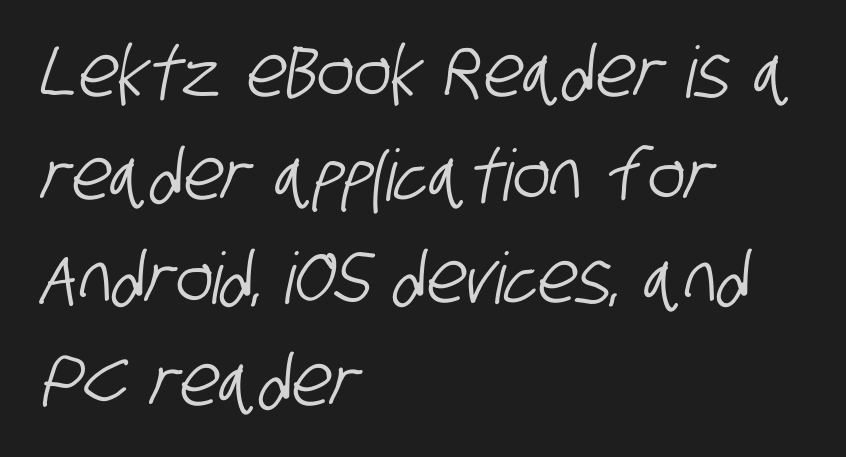
The image shows 71 px condensed sans-serif type; set left-aligned, normal line spacing (1.45x), normal letter spacing, not underlined; low stroke contrast and a large x-height.
